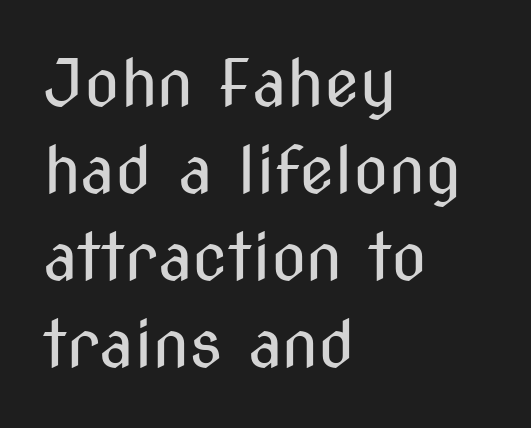
Font category for this specimen: sans-serif. Is the block centered? No — it sits flush against the left margin. Words float on clear page, feet unadorned. No letter is thick-stroked: the sample isn't bold. Is there any slant? The stems are plumb.
